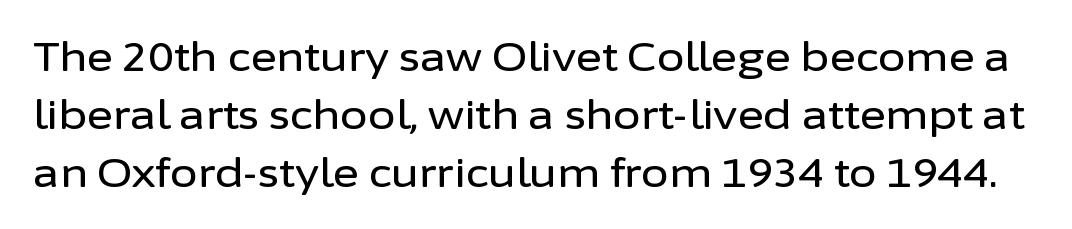
{"serif": "no", "italic": "no", "width": "normal", "stroke_contrast": "low", "x_height": "medium", "monospaced": "no", "underline": "no", "line_spacing": "normal", "line_spacing_ratio": 1.45, "letter_spacing": "normal", "letter_spacing_em": 0.0, "glyph_px": 40}
